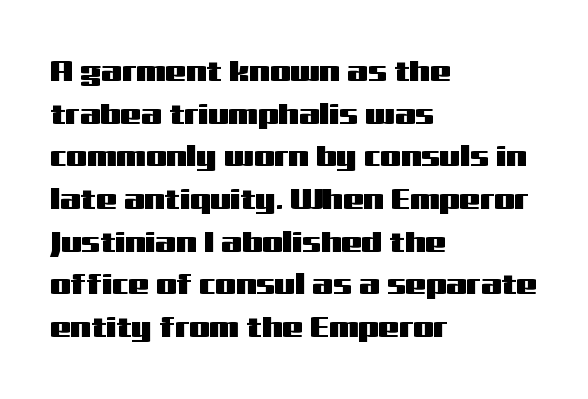
The image shows 29 px wide sans-serif type, upright; set left-aligned, normal line spacing (1.47x), normal letter spacing, not underlined; medium stroke contrast and a medium x-height.
